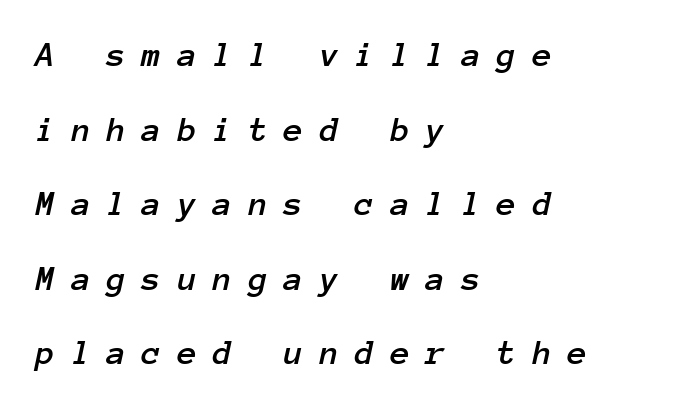
Looks like terminal output: every glyph gets an equal slot. The baseline area is clear. Glyph-to-glyph distance is far greater than everyday printed text. This sample uses an oblique cut, with every glyph tilted off the vertical. A typesetter would call this leading open, well beyond the default. Short and long lines alike share a common starting point at left.
